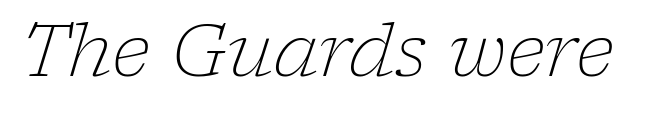
Counters stay open thanks to moderate or lighter strokes. The passage shown has conventional tracking throughout. This rendering employs a face with finishing strokes, i.e., a serif. Notice how the stems are inclined rather than vertical — that's the hallmark of italics.
